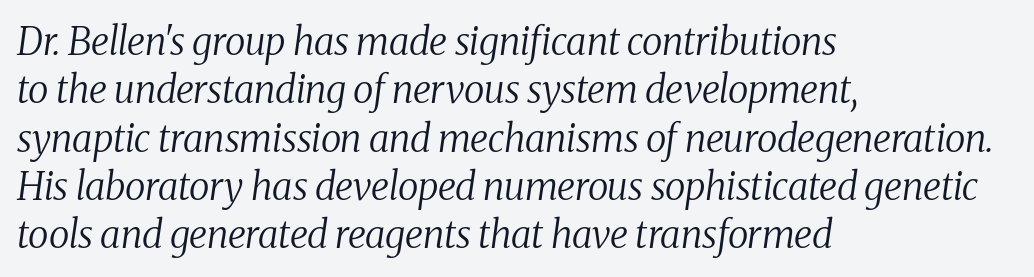
Q: Is the text bold? A: No.
Q: Is the text italic (slanted)? A: Yes, it leans right by about 8 degrees.
Q: Is the typeface a serif or a sans-serif typeface? A: Serif.
Q: Is the text underlined? A: No.
Q: How is the paragraph aligned? A: Left-aligned.
Q: Is the spacing between letters normal or unusually wide? A: Normal.
Q: Is the spacing between lines tight, normal or loose? A: Normal.
Q: Width (condensed, normal, or wide)? A: Normal.
Q: Stroke contrast? A: Medium.
Q: x-height? A: Medium.
Q: Monospaced? A: No.
